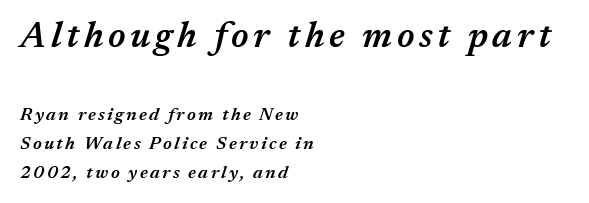
Q: Is the text bold? A: Semi-bold.
Q: Is the text italic (slanted)? A: Yes, it leans right by about 17 degrees.
Q: Is the text underlined? A: No.
Q: How is the paragraph aligned? A: Left-aligned.
Q: Is the spacing between lines tight, normal or loose? A: Normal.
Q: Which block of text is set in a larger size, the first (top) or the second (bottom)? A: The first (top) one.
Q: Width (condensed, normal, or wide)? A: Normal.
Q: Stroke contrast? A: Medium.
Q: x-height? A: Medium.
Q: Monospaced? A: No.
